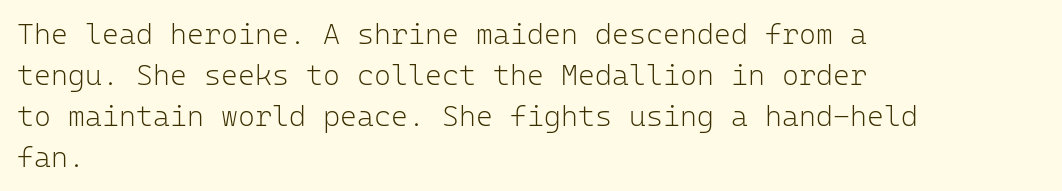
{"serif": "no", "italic": "no", "bold": "no", "weight": "light", "width": "normal", "stroke_contrast": "low", "x_height": "medium", "monospaced": "yes", "underline": "no", "align": "left", "line_spacing": "normal", "line_spacing_ratio": 1.41, "letter_spacing": "normal", "letter_spacing_em": 0.0, "glyph_px": 29}
